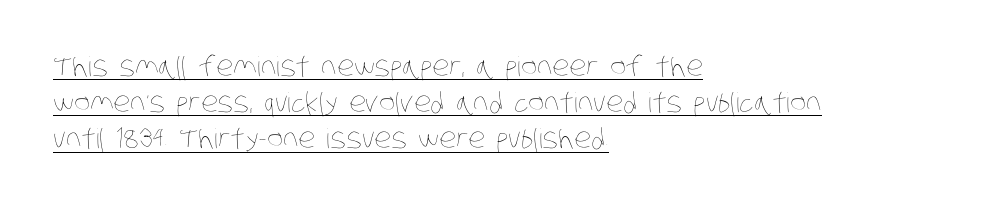
The image shows 27 px text type; set left-aligned, normal line spacing (1.34x), normal letter spacing, underlined.
